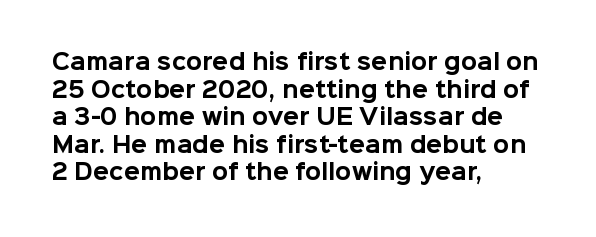
Q: Is the text bold? A: Yes.
Q: Is the text italic (slanted)? A: No, it is upright.
Q: Is the text underlined? A: No.
Q: How is the paragraph aligned? A: Left-aligned.
Q: Is the spacing between letters normal or unusually wide? A: Normal.
Q: Is the spacing between lines tight, normal or loose? A: Normal.
